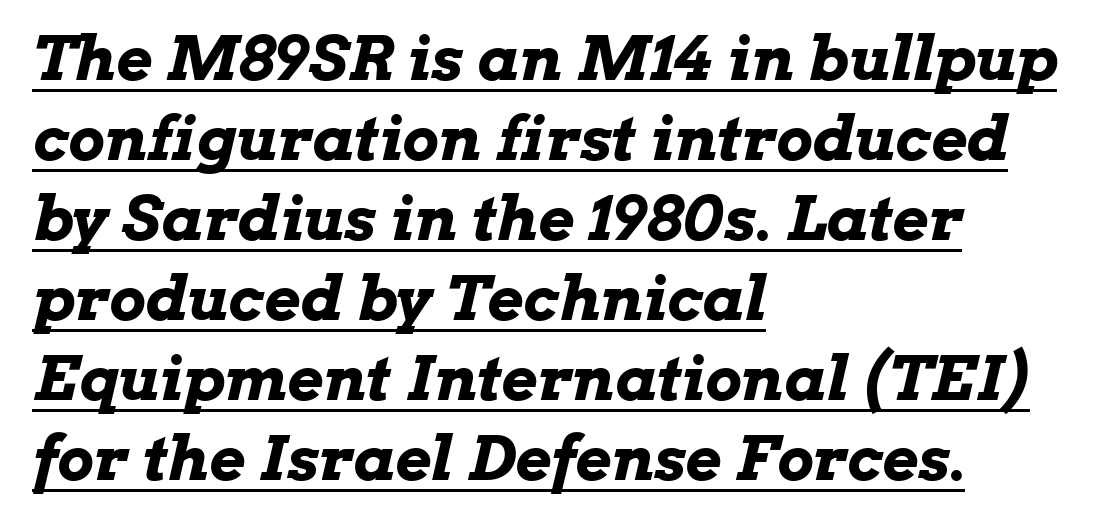
Q: Is the text bold? A: Yes.
Q: Is the text italic (slanted)? A: Yes, it leans right by about 13 degrees.
Q: Is the text underlined? A: Yes.
Q: How is the paragraph aligned? A: Left-aligned.
Q: Is the spacing between letters normal or unusually wide? A: Normal.
Q: Is the spacing between lines tight, normal or loose? A: Normal.
Q: Width (condensed, normal, or wide)? A: Wide.
Q: Stroke contrast? A: Low.
Q: x-height? A: Medium.
Q: Monospaced? A: No.
